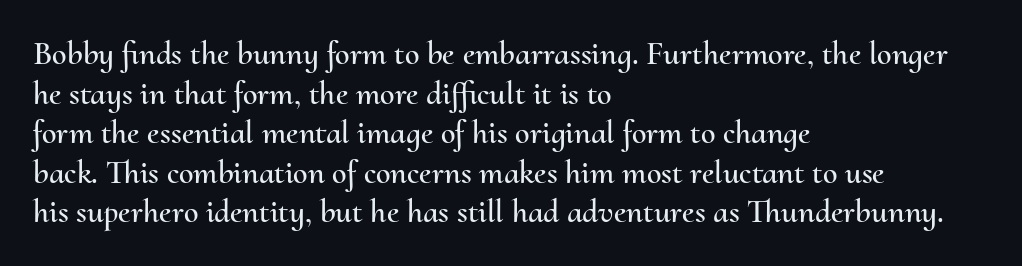
{"italic": "no", "width": "normal", "stroke_contrast": "medium", "x_height": "small", "monospaced": "no", "underline": "no", "align": "left", "line_spacing_ratio": 1.2, "letter_spacing": "normal", "letter_spacing_em": 0.0, "glyph_px": 33}
